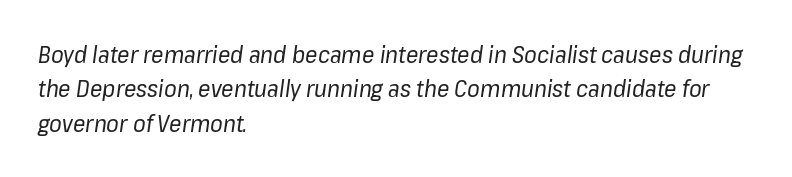
{"italic": "yes", "lean": "right", "slant_degrees": 8, "bold": "no", "underline": "no", "align": "left", "line_spacing": "normal", "line_spacing_ratio": 1.5, "letter_spacing": "normal", "letter_spacing_em": 0.0, "glyph_px": 23}
